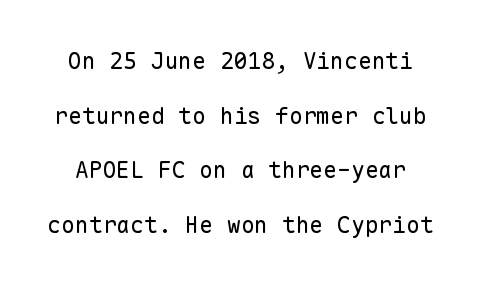
The image shows 23 px text type, upright; set loose line spacing (2.37x), normal letter spacing, not underlined.
